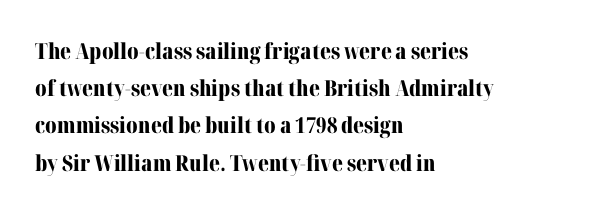
The image shows 22 px bold type, upright; set left-aligned, normal line spacing (1.69x), normal letter spacing, not underlined.
